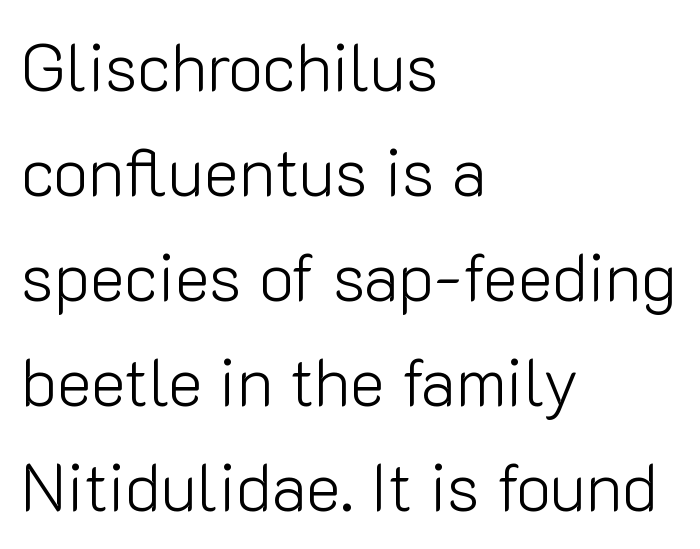
Rule under the text: the space is simply empty. Rendered with straight, roman letterforms. Unlike a traditional serif, this face leaves its strokes unadorned. These lines are rendered in a variable-pitch font. Leftover space on each line is placed entirely after the last word.
